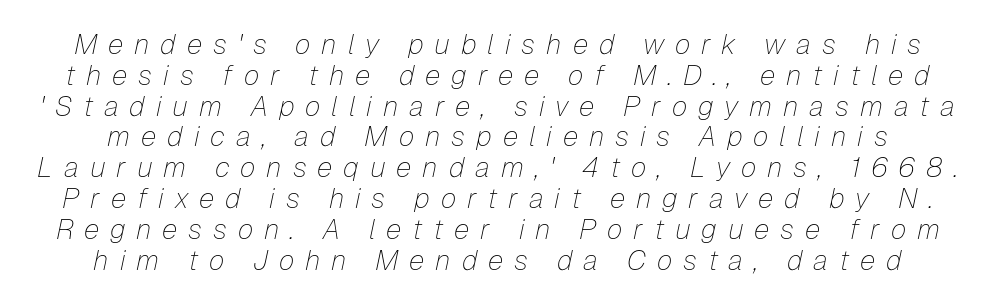
Q: Is the text bold? A: No.
Q: Is the text italic (slanted)? A: Yes, it leans right by about 12 degrees.
Q: Is the text underlined? A: No.
Q: Is the spacing between letters normal or unusually wide? A: Unusually wide.
Q: Is the spacing between lines tight, normal or loose? A: Tight.
Q: Width (condensed, normal, or wide)? A: Normal.
Q: Stroke contrast? A: Low.
Q: x-height? A: Medium.
Q: Monospaced? A: No.
